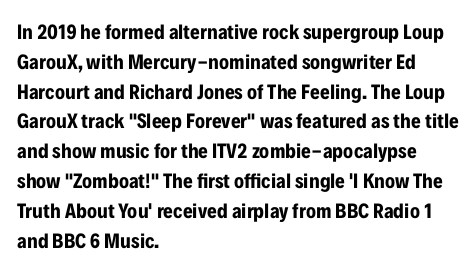
{"italic": "no", "bold": "yes", "underline": "no", "align": "left", "line_spacing": "normal", "line_spacing_ratio": 1.42, "letter_spacing": "normal", "letter_spacing_em": 0.0, "glyph_px": 21}
